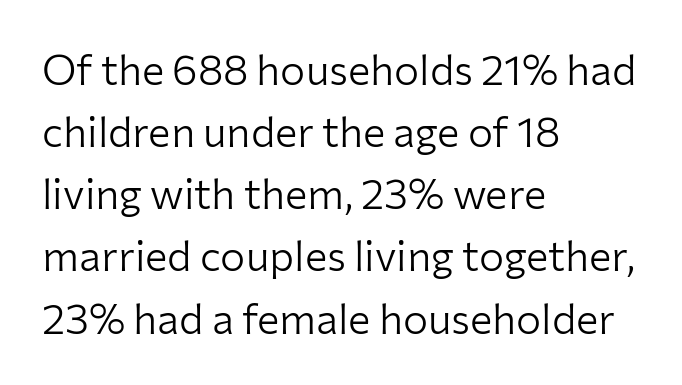
{"serif": "no", "italic": "no", "bold": "no", "weight": "light", "width": "normal", "stroke_contrast": "low", "x_height": "medium", "monospaced": "no", "underline": "no", "align": "left", "line_spacing": "normal", "line_spacing_ratio": 1.48, "letter_spacing": "normal", "letter_spacing_em": 0.0, "glyph_px": 42}
